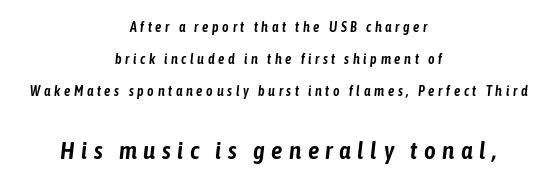
Q: Is the text italic (slanted)? A: Yes, it leans right by about 6 degrees.
Q: Is the text underlined? A: No.
Q: How is the paragraph aligned? A: Centered.
Q: Is the spacing between letters normal or unusually wide? A: Unusually wide.
Q: Is the spacing between lines tight, normal or loose? A: Loose.
Q: Which block of text is set in a larger size, the first (top) or the second (bottom)? A: The second (bottom) one.
